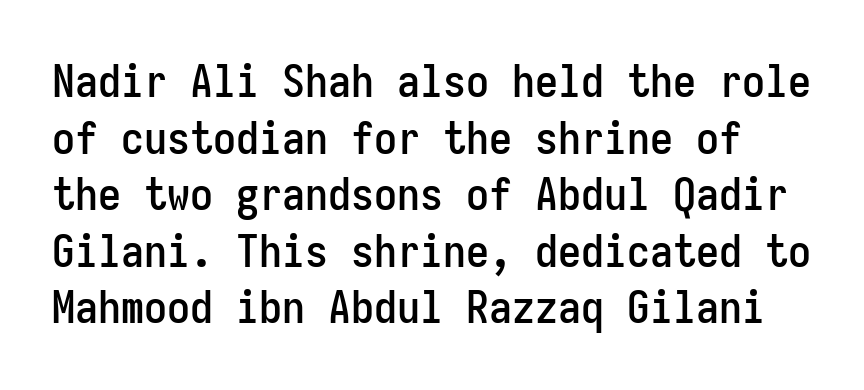
The image shows 46 px condensed sans-serif type, upright, monospaced; set line spacing 1.23x, normal letter spacing, not underlined; low stroke contrast and a medium x-height.
